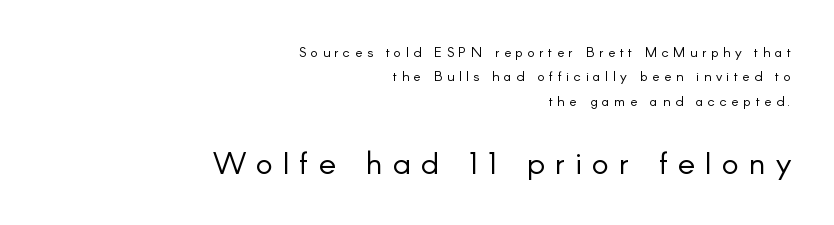
The image shows 32 px light sans-serif type, upright; set right-aligned, line spacing 1.75x, unusually wide letter spacing (+0.32 em), not underlined; the second (bottom) block is 2.29x larger; low stroke contrast and a small x-height.
